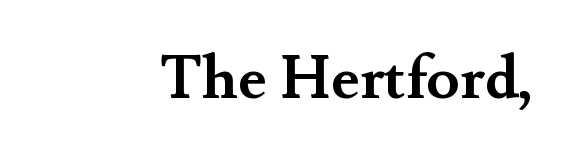
Q: Is the text bold? A: Yes.
Q: Is the text italic (slanted)? A: No, it is upright.
Q: Is the typeface a serif or a sans-serif typeface? A: Serif.
Q: Is the text underlined? A: No.
Q: Is the spacing between letters normal or unusually wide? A: Normal.
Q: Width (condensed, normal, or wide)? A: Normal.
Q: Stroke contrast? A: Medium.
Q: x-height? A: Small.
Q: Monospaced? A: No.
